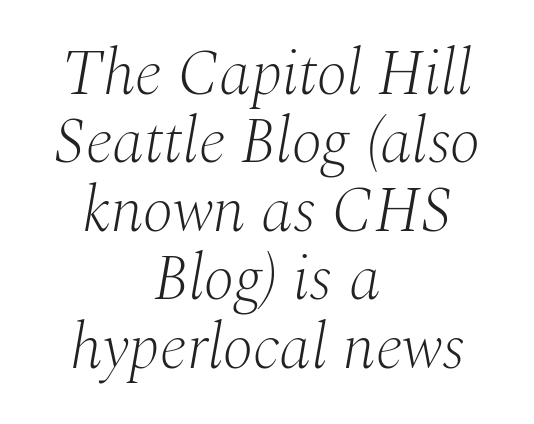
The image shows 64 px light serif type, italic (leaning right); set centered, tight line spacing (1.07x), normal letter spacing, not underlined; medium stroke contrast and a medium x-height.
